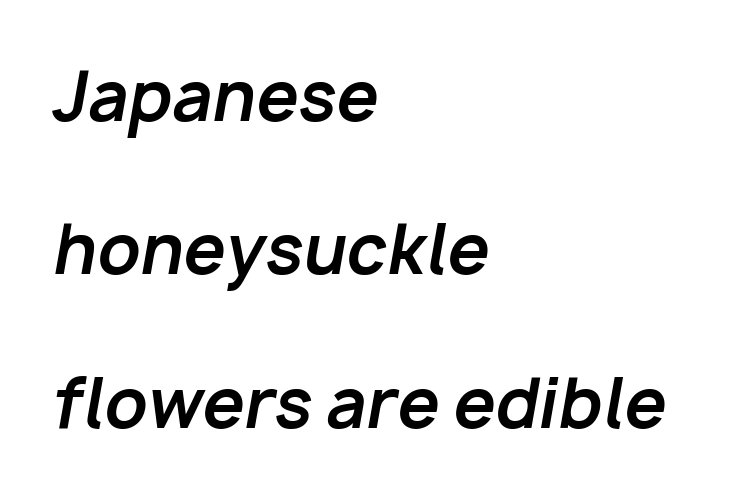
{"italic": "yes", "lean": "right", "slant_degrees": 10, "bold": "yes", "weight": "bold", "width": "normal", "stroke_contrast": "low", "x_height": "medium", "monospaced": "no", "underline": "no", "align": "left", "line_spacing": "loose", "line_spacing_ratio": 2.29, "letter_spacing": "normal", "letter_spacing_em": 0.0, "glyph_px": 67}
